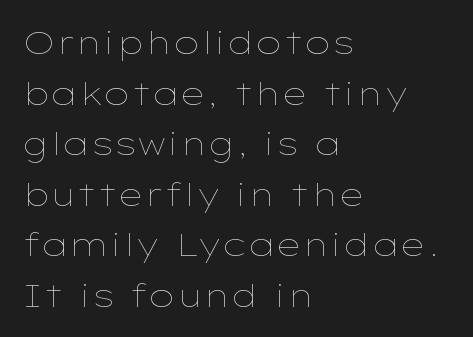
The image shows 32 px thin, wide type, upright; set left-aligned, normal line spacing (1.58x), normal letter spacing, not underlined; low stroke contrast and a medium x-height.
